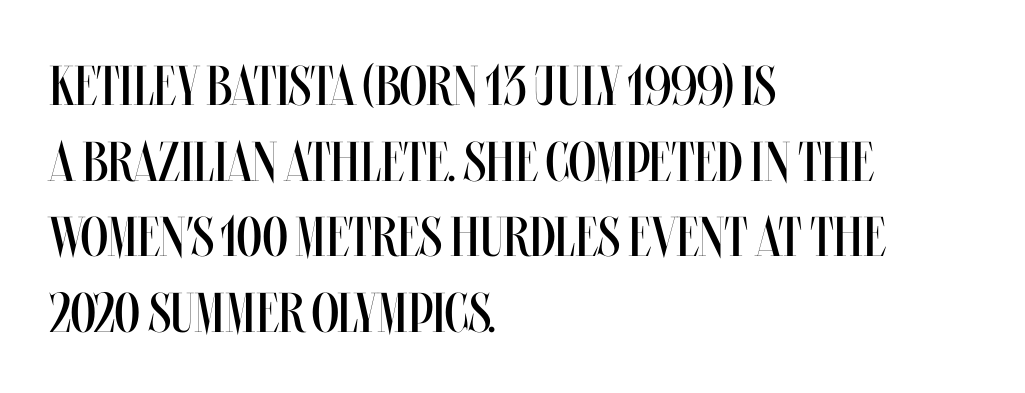
Q: Is the text bold? A: No.
Q: Is the text italic (slanted)? A: No, it is upright.
Q: Is the text underlined? A: No.
Q: How is the paragraph aligned? A: Left-aligned.
Q: Is the spacing between letters normal or unusually wide? A: Normal.
Q: Is the spacing between lines tight, normal or loose? A: Normal.
Q: Width (condensed, normal, or wide)? A: Condensed.
Q: Stroke contrast? A: Medium.
Q: x-height? A: Large.
Q: Monospaced? A: No.
